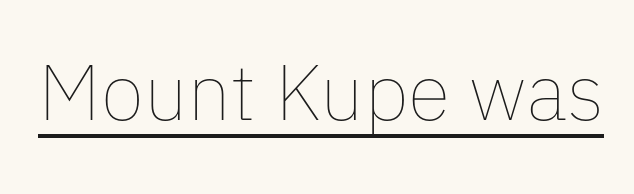
Q: Is the text bold? A: No.
Q: Is the text italic (slanted)? A: No, it is upright.
Q: Is the text underlined? A: Yes.
Q: Is the spacing between letters normal or unusually wide? A: Normal.
Q: Width (condensed, normal, or wide)? A: Normal.
Q: Stroke contrast? A: Low.
Q: x-height? A: Medium.
Q: Monospaced? A: No.
